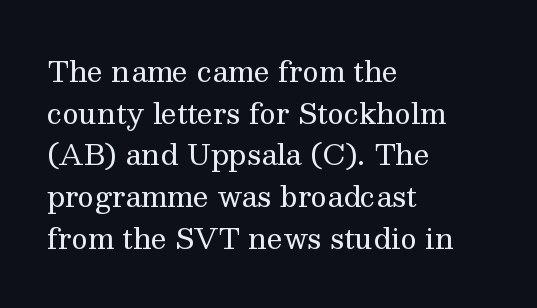
Q: Is the text bold? A: No.
Q: Is the text italic (slanted)? A: No, it is upright.
Q: Is the typeface a serif or a sans-serif typeface? A: Serif.
Q: Is the text underlined? A: No.
Q: How is the paragraph aligned? A: Left-aligned.
Q: Is the spacing between letters normal or unusually wide? A: Normal.
Q: Is the spacing between lines tight, normal or loose? A: Normal.
Q: Width (condensed, normal, or wide)? A: Normal.
Q: Stroke contrast? A: Medium.
Q: x-height? A: Medium.
Q: Monospaced? A: No.
